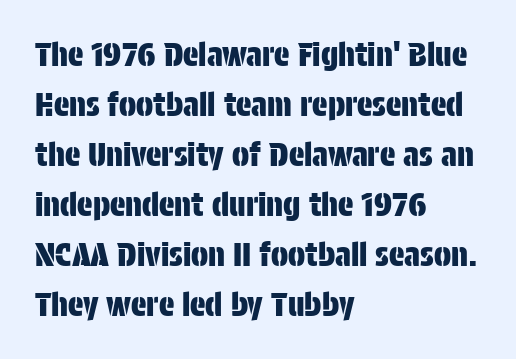
Q: Is the text italic (slanted)? A: No, it is upright.
Q: Is the typeface a serif or a sans-serif typeface? A: Sans-serif.
Q: Is the text underlined? A: No.
Q: How is the paragraph aligned? A: Left-aligned.
Q: Is the spacing between letters normal or unusually wide? A: Normal.
Q: Is the spacing between lines tight, normal or loose? A: Normal.
Q: Width (condensed, normal, or wide)? A: Condensed.
Q: Stroke contrast? A: Low.
Q: x-height? A: Large.
Q: Monospaced? A: No.
